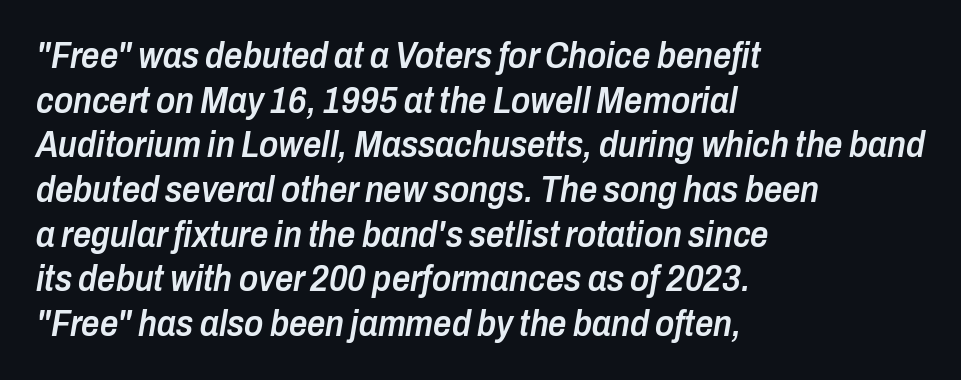
The image shows 36 px semibold, condensed type, italic (leaning right); set left-aligned, line spacing 1.24x, normal letter spacing, not underlined; low stroke contrast and a medium x-height.
